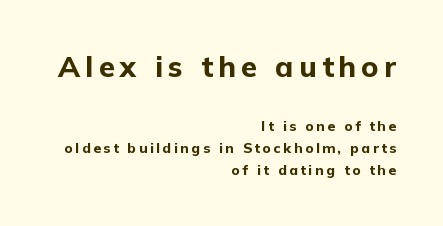
The image shows 29 px bold sans-serif type, upright; set right-aligned, normal line spacing (1.57x), not underlined; the first (top) block is 2.07x larger; low stroke contrast and a medium x-height.
